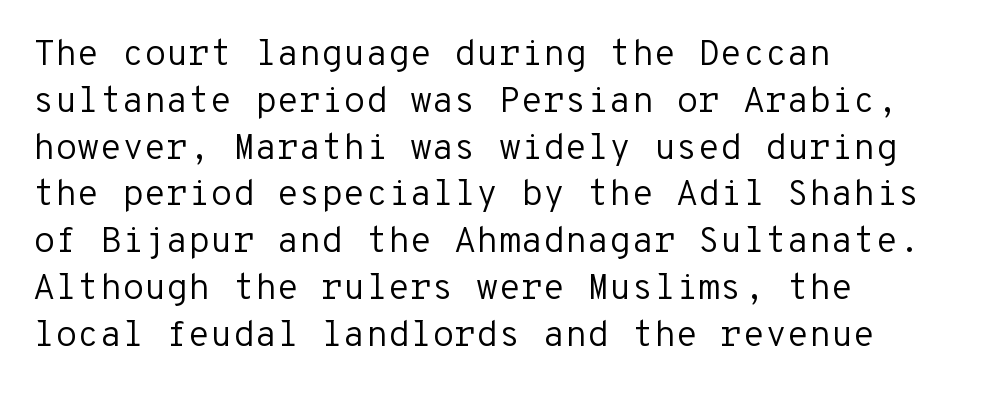
Rule under the text: the space is simply empty. Unlike a traditional serif, this face leaves its strokes unadorned. Unlike italic type, these characters show no tilt at all. Each line starts at the same left margin while the right side varies. Does the leading feel generous? No, just average.
